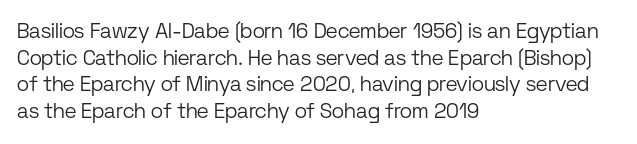
Summary of weight: not heavy and not bold. The vertical gap from one line to the next is medium. The type is set solid horizontally, with unmodified tracking. No italicization has been applied; the sample stays upright. The paragraph shown leans on its left margin. The gap between lines stays unmarked.
